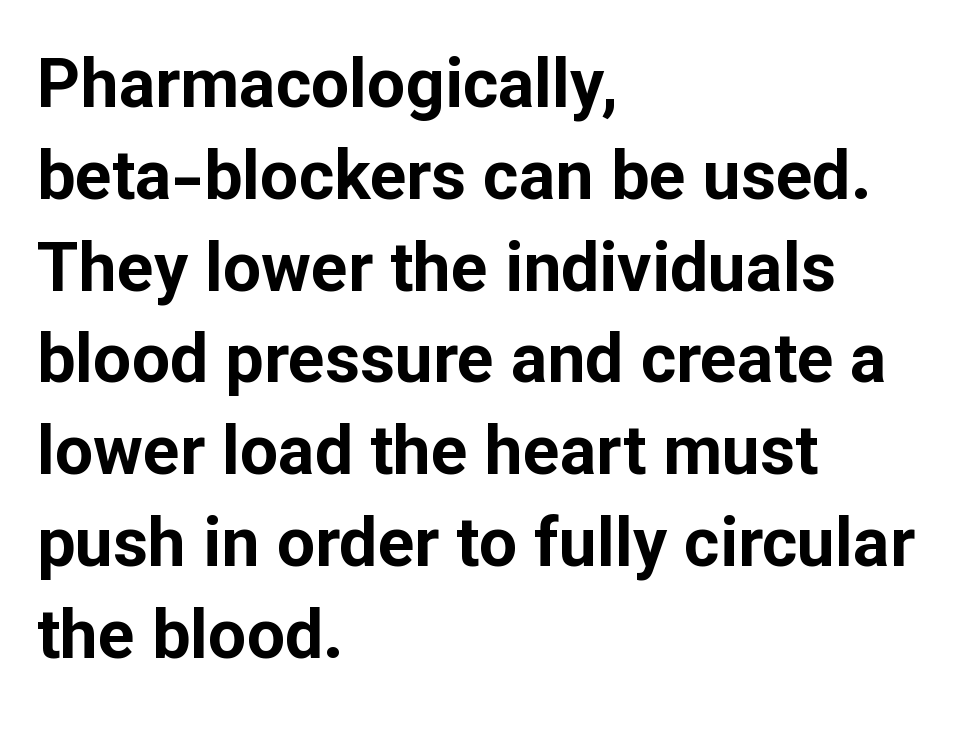
The image shows 68 px bold sans-serif type, upright; set left-aligned, normal line spacing (1.35x), normal letter spacing, not underlined; low stroke contrast and a medium x-height.
